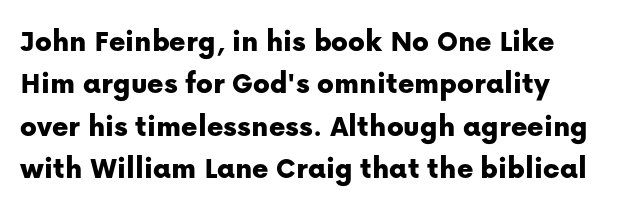
{"serif": "no", "italic": "no", "width": "normal", "stroke_contrast": "low", "x_height": "medium", "monospaced": "no", "underline": "no", "align": "left", "line_spacing": "normal", "line_spacing_ratio": 1.37, "letter_spacing": "normal", "letter_spacing_em": 0.0, "glyph_px": 31}
